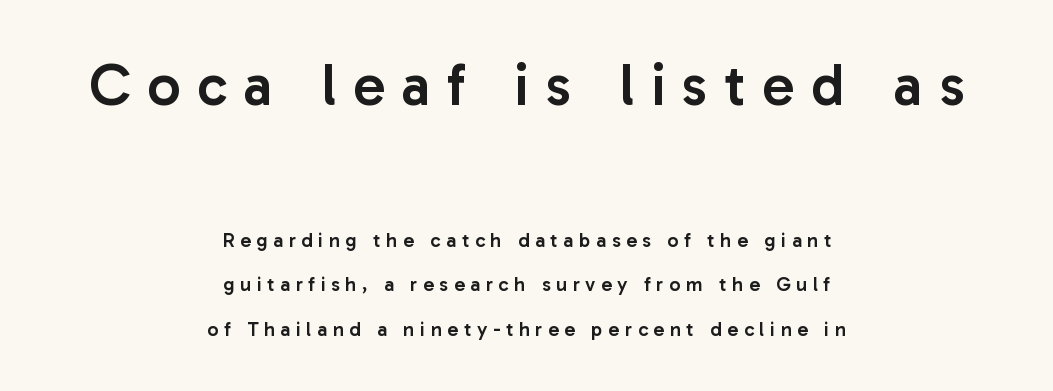
The image shows 59 px semibold sans-serif type, upright; set centered, loose line spacing (2.23x), unusually wide letter spacing (+0.28 em), not underlined; the first (top) block is 2.95x larger; low stroke contrast and a medium x-height.
